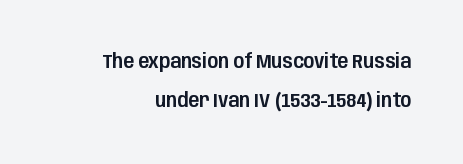
Q: Is the text italic (slanted)? A: No, it is upright.
Q: Is the text underlined? A: No.
Q: Is the spacing between letters normal or unusually wide? A: Normal.
Q: Is the spacing between lines tight, normal or loose? A: Loose.
